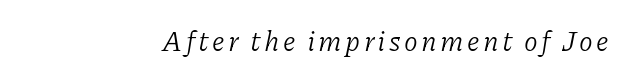
Q: Is the text bold? A: No.
Q: Is the text italic (slanted)? A: Yes, it leans right by about 11 degrees.
Q: Is the typeface a serif or a sans-serif typeface? A: Serif.
Q: Is the text underlined? A: No.
Q: Width (condensed, normal, or wide)? A: Normal.
Q: Stroke contrast? A: Low.
Q: x-height? A: Medium.
Q: Monospaced? A: No.
